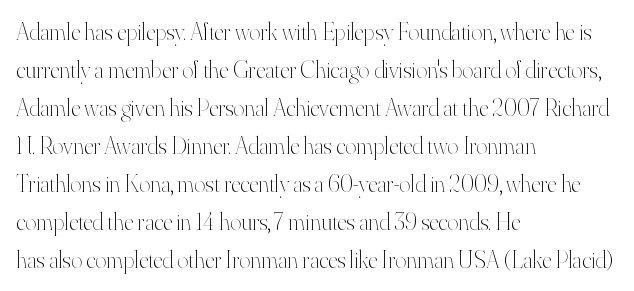
Caption: standard tracking, unaltered. How would I describe the line gaps? Plain and ordinary. Notice how the stems are strictly vertical — no italics here. The typeface has the unassuming heft of standard copy or less. The lines are quadded left.
